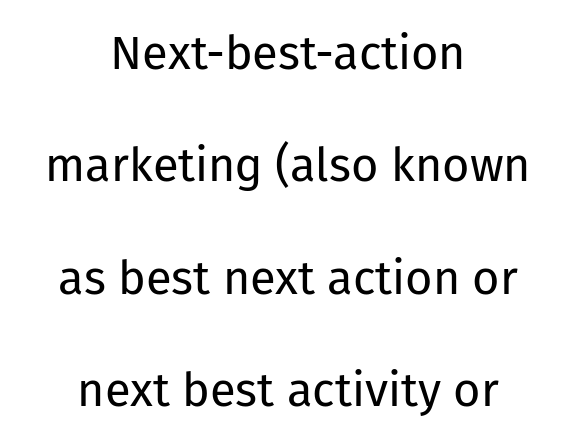
Q: Is the text bold? A: No.
Q: Is the text italic (slanted)? A: No, it is upright.
Q: Is the typeface a serif or a sans-serif typeface? A: Sans-serif.
Q: Is the text underlined? A: No.
Q: How is the paragraph aligned? A: Centered.
Q: Is the spacing between letters normal or unusually wide? A: Normal.
Q: Is the spacing between lines tight, normal or loose? A: Loose.
Q: Width (condensed, normal, or wide)? A: Normal.
Q: Stroke contrast? A: Low.
Q: x-height? A: Medium.
Q: Monospaced? A: No.
